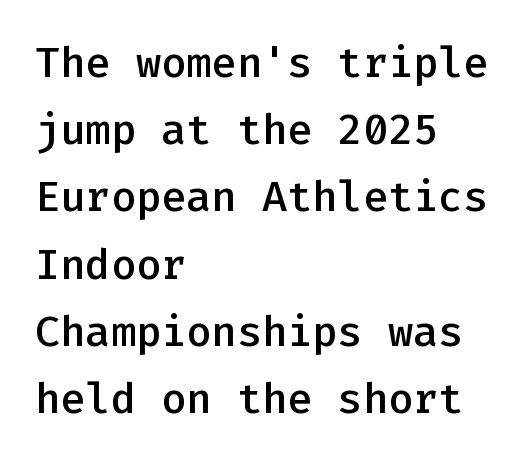
Q: Is the text bold? A: Semi-bold.
Q: Is the text italic (slanted)? A: No, it is upright.
Q: Is the typeface a serif or a sans-serif typeface? A: Sans-serif.
Q: Is the text underlined? A: No.
Q: How is the paragraph aligned? A: Left-aligned.
Q: Is the spacing between letters normal or unusually wide? A: Normal.
Q: Is the spacing between lines tight, normal or loose? A: Normal.
Q: Width (condensed, normal, or wide)? A: Normal.
Q: Stroke contrast? A: Low.
Q: x-height? A: Medium.
Q: Monospaced? A: Yes.
